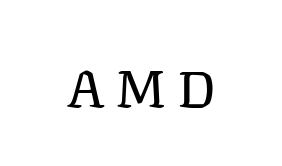
Think of a printed novel: that variable character pitch is what you see here. Old-style or modern, the face here clearly has serifs. Notice how the stems are strictly vertical — no italics here. Unbolded letterforms with no extra heft. Glyph-to-glyph distance is far greater than everyday printed text. The glyphs are unaccompanied by any horizontal stroke below them.
